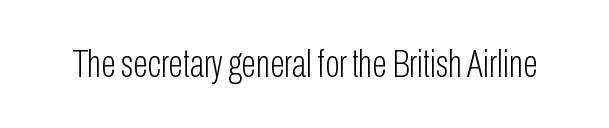
In terms of posture, this sample is upright. The tracking reads as untouched default to a designer's eye. This rendering features lettering with no underline. The passage shown is typed in a proportional face where columns would drift. This is not heavy type; no bold has been used.
